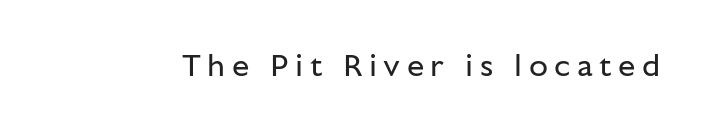
Q: Is the text bold? A: No.
Q: Is the text italic (slanted)? A: No, it is upright.
Q: Is the typeface a serif or a sans-serif typeface? A: Sans-serif.
Q: Is the text underlined? A: No.
Q: Is the spacing between letters normal or unusually wide? A: Unusually wide.
Q: Width (condensed, normal, or wide)? A: Normal.
Q: Stroke contrast? A: Low.
Q: x-height? A: Medium.
Q: Monospaced? A: No.
